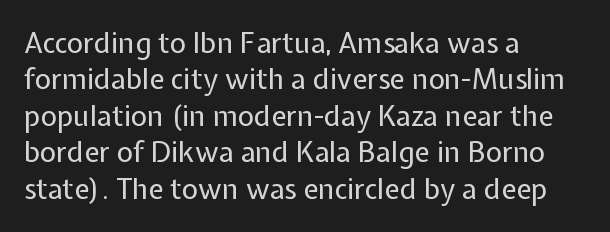
Q: Is the text bold? A: No.
Q: Is the text italic (slanted)? A: No, it is upright.
Q: Is the typeface a serif or a sans-serif typeface? A: Sans-serif.
Q: Is the text underlined? A: No.
Q: How is the paragraph aligned? A: Left-aligned.
Q: Is the spacing between letters normal or unusually wide? A: Normal.
Q: Is the spacing between lines tight, normal or loose? A: Normal.
Q: Width (condensed, normal, or wide)? A: Normal.
Q: Stroke contrast? A: Low.
Q: x-height? A: Medium.
Q: Monospaced? A: No.
